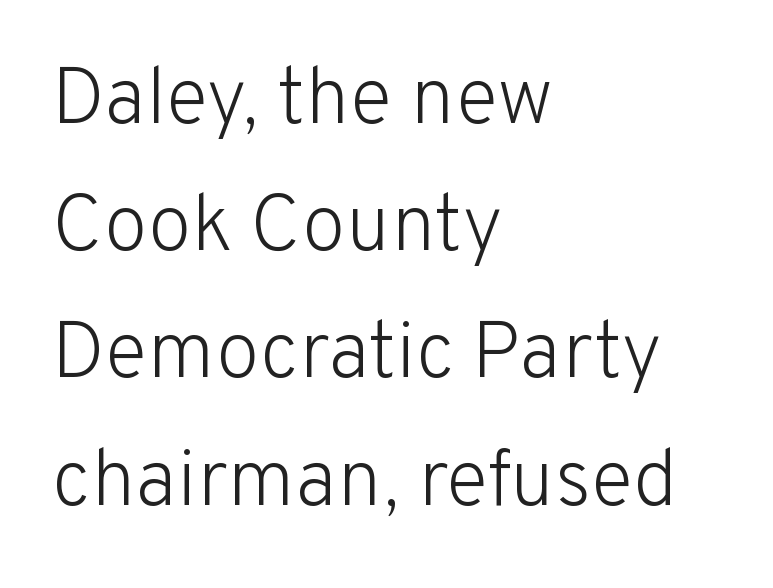
{"serif": "no", "italic": "no", "bold": "no", "weight": "light", "width": "normal", "stroke_contrast": "low", "x_height": "medium", "monospaced": "no", "underline": "no", "align": "left", "line_spacing": "normal", "line_spacing_ratio": 1.59, "letter_spacing": "normal", "letter_spacing_em": 0.0, "glyph_px": 80}
